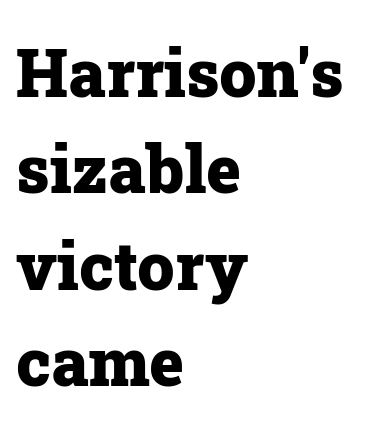
{"serif": "yes", "italic": "no", "bold": "yes", "weight": "heavy", "width": "normal", "stroke_contrast": "low", "x_height": "medium", "monospaced": "no", "underline": "no", "align": "left", "line_spacing": "normal", "line_spacing_ratio": 1.46, "letter_spacing": "normal", "letter_spacing_em": 0.0, "glyph_px": 66}
